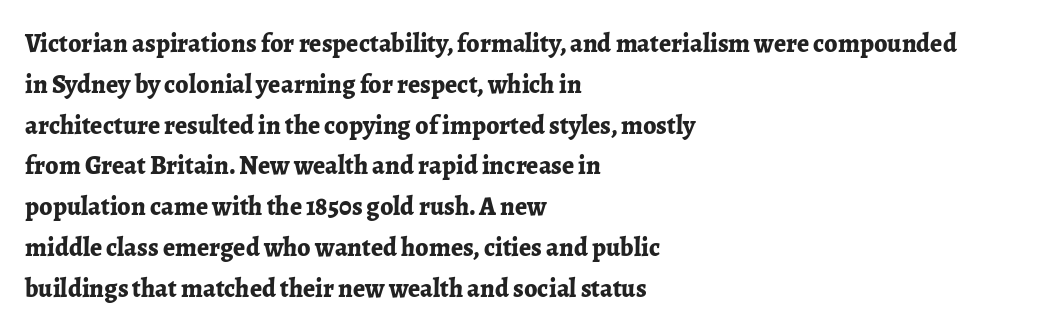
The image shows 26 px bold type, upright; set left-aligned, normal line spacing (1.57x), normal letter spacing, not underlined.
